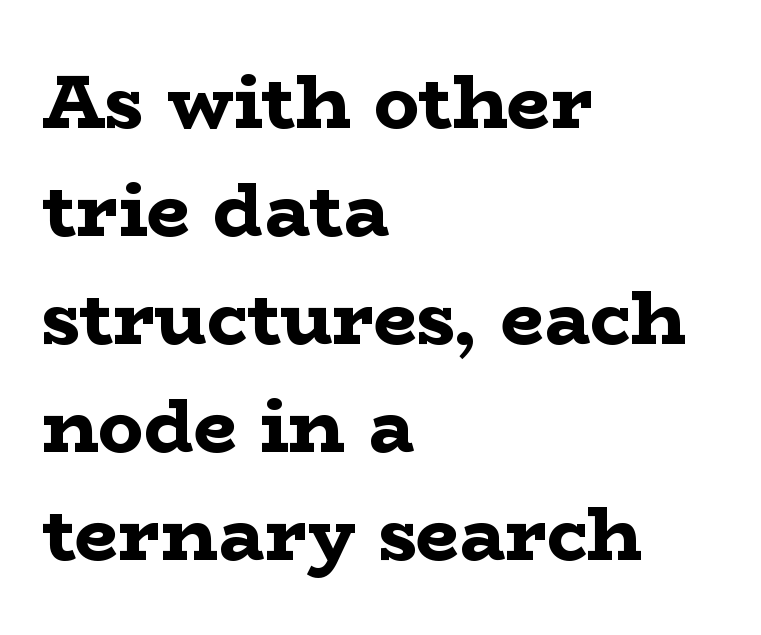
{"serif": "yes", "italic": "no", "bold": "yes", "weight": "bold", "width": "wide", "stroke_contrast": "low", "x_height": "medium", "monospaced": "no", "underline": "no", "align": "left", "line_spacing": "normal", "line_spacing_ratio": 1.42, "letter_spacing": "normal", "letter_spacing_em": 0.0, "glyph_px": 76}
